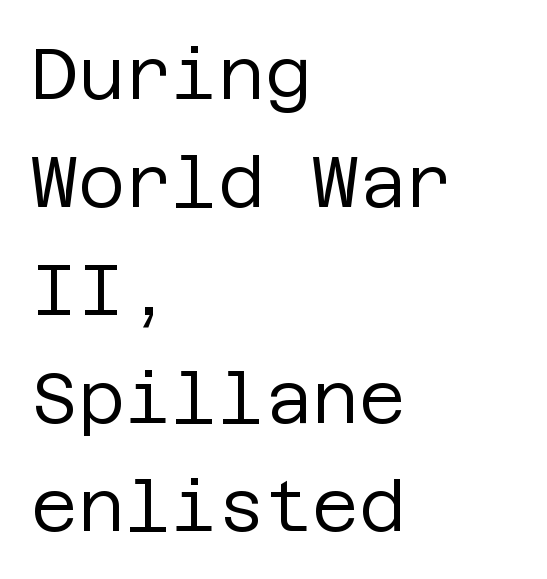
{"serif": "no", "italic": "no", "bold": "no", "weight": "regular", "width": "normal", "stroke_contrast": "low", "x_height": "large", "underline": "no", "align": "left", "line_spacing": "normal", "line_spacing_ratio": 1.5, "letter_spacing": "normal", "letter_spacing_em": 0.0, "glyph_px": 72}
